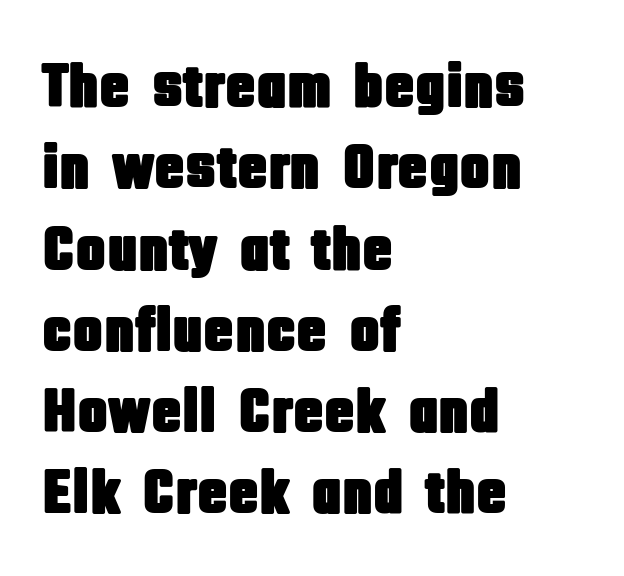
Q: Is the text italic (slanted)? A: No, it is upright.
Q: Is the typeface a serif or a sans-serif typeface? A: Sans-serif.
Q: Is the text underlined? A: No.
Q: How is the paragraph aligned? A: Left-aligned.
Q: Is the spacing between letters normal or unusually wide? A: Normal.
Q: Is the spacing between lines tight, normal or loose? A: Normal.
Q: Width (condensed, normal, or wide)? A: Condensed.
Q: Stroke contrast? A: Low.
Q: x-height? A: Large.
Q: Monospaced? A: No.
